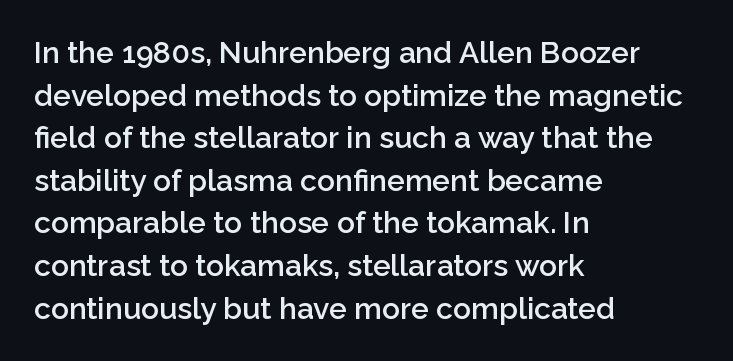
{"serif": "no", "italic": "no", "bold": "semi", "weight": "semibold", "width": "normal", "stroke_contrast": "low", "x_height": "medium", "monospaced": "no", "underline": "no", "align": "left", "line_spacing": "normal", "line_spacing_ratio": 1.42, "letter_spacing": "normal", "letter_spacing_em": 0.0, "glyph_px": 30}
